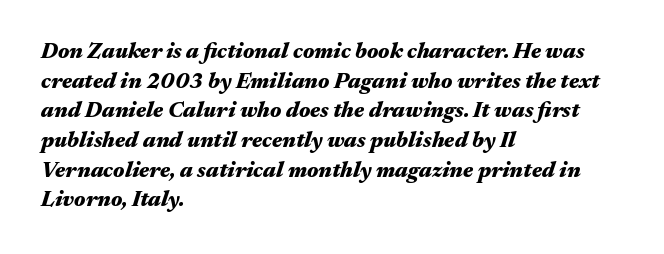
{"italic": "yes", "lean": "right", "slant_degrees": 17, "bold": "yes", "underline": "no", "align": "left", "line_spacing": "normal", "line_spacing_ratio": 1.35, "letter_spacing": "normal", "letter_spacing_em": 0.0, "glyph_px": 22}
